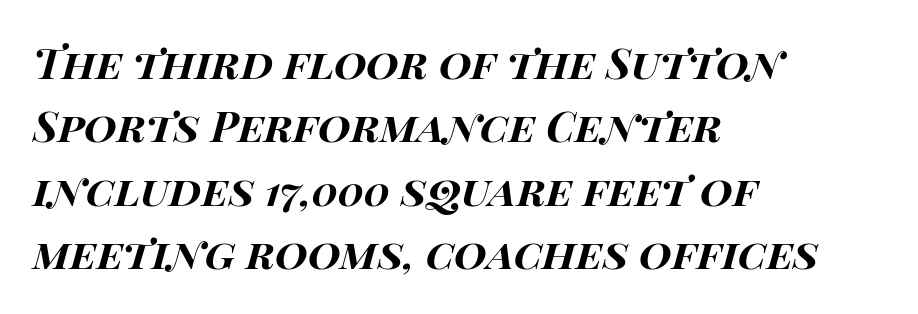
The passage shown is emphatically bold. Every character sits at an angle, as italics do. Underlining? Definitely not there. Baseline-to-baseline distance is the conventional proportion of letter height. Spacing between characters is what you'd get straight out of the box.
